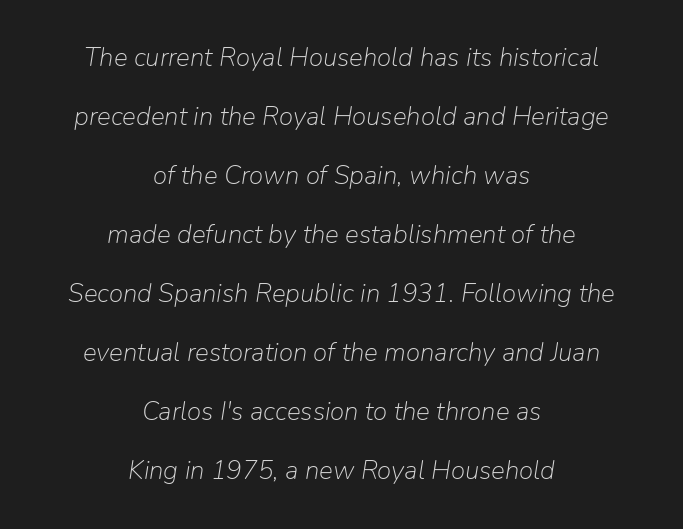
Q: Is the text bold? A: No.
Q: Is the text italic (slanted)? A: Yes, it leans right by about 9 degrees.
Q: Is the text underlined? A: No.
Q: How is the paragraph aligned? A: Centered.
Q: Is the spacing between letters normal or unusually wide? A: Normal.
Q: Is the spacing between lines tight, normal or loose? A: Loose.
